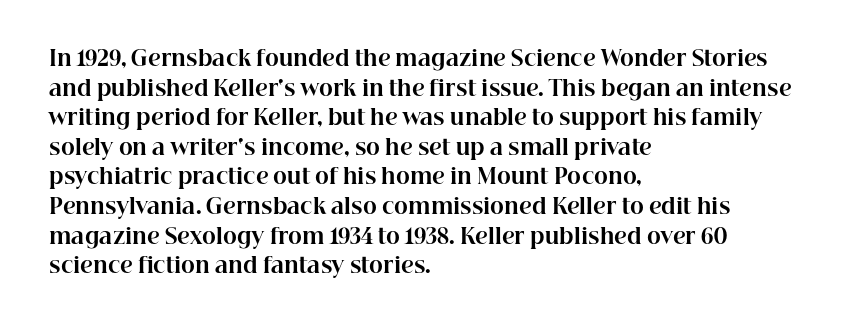
{"italic": "no", "bold": "yes", "underline": "no", "align": "left", "line_spacing": "normal", "line_spacing_ratio": 1.41, "letter_spacing": "normal", "letter_spacing_em": 0.0, "glyph_px": 21}
